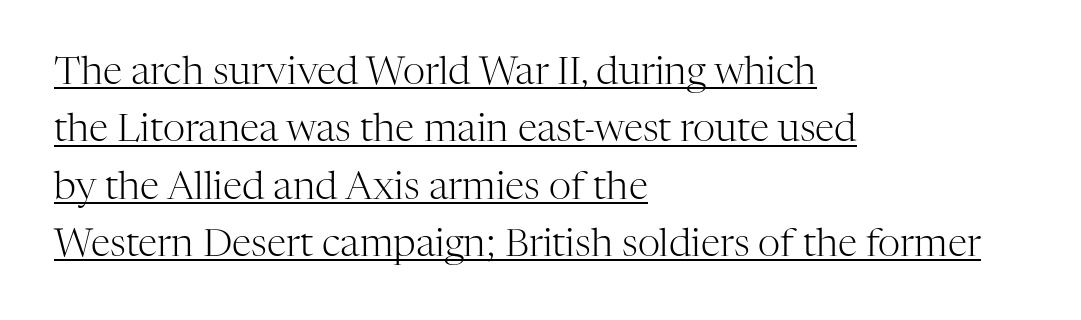
{"serif": "yes", "italic": "no", "bold": "no", "weight": "light", "width": "normal", "stroke_contrast": "high", "x_height": "medium", "monospaced": "no", "underline": "yes", "align": "left", "line_spacing": "normal", "line_spacing_ratio": 1.47, "letter_spacing": "normal", "letter_spacing_em": 0.0, "glyph_px": 39}
